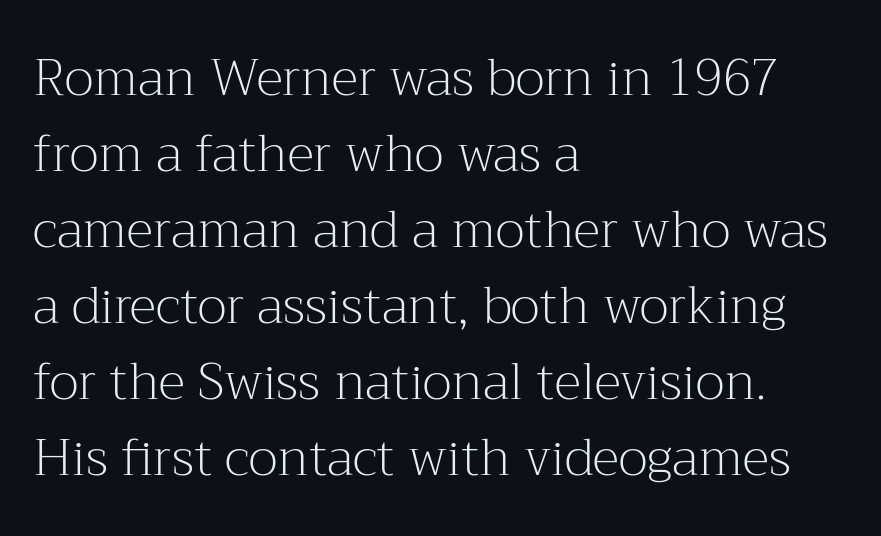
The passage shown has conventional tracking throughout. The paragraph shown leans on its left margin. The letters advance in unequal steps, a hallmark of proportional type. Rule under the text: the space is simply empty.
